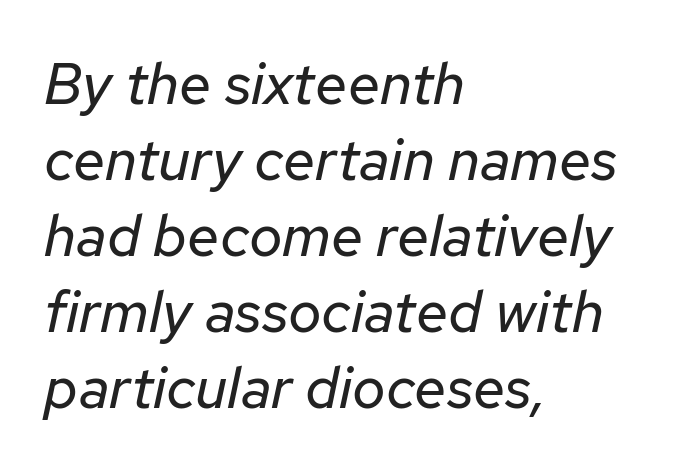
The image shows 58 px regular-weight type, italic (leaning right); set left-aligned, normal line spacing (1.31x), normal letter spacing, not underlined; low stroke contrast and a medium x-height.
